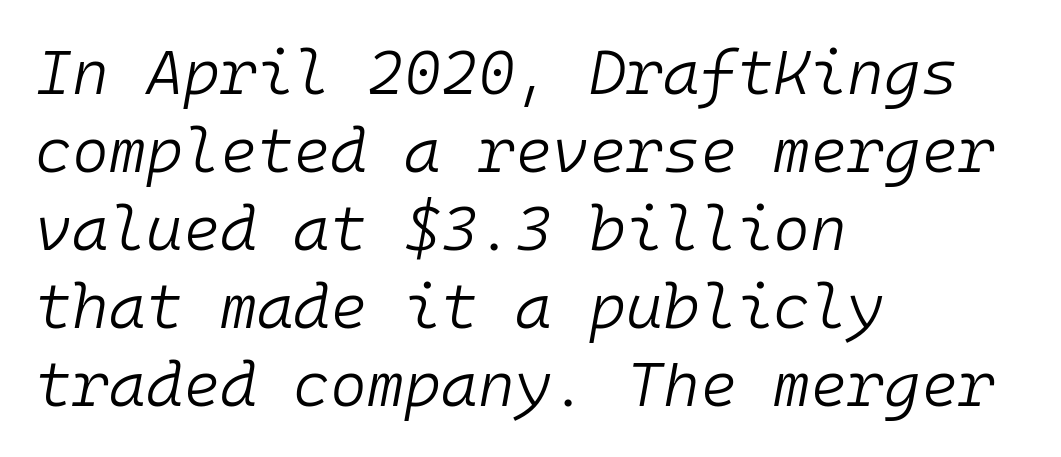
Q: Is the text bold? A: No.
Q: Is the text italic (slanted)? A: Yes, it leans right by about 10 degrees.
Q: Is the text underlined? A: No.
Q: How is the paragraph aligned? A: Left-aligned.
Q: Is the spacing between letters normal or unusually wide? A: Normal.
Q: Width (condensed, normal, or wide)? A: Normal.
Q: Stroke contrast? A: Low.
Q: x-height? A: Medium.
Q: Monospaced? A: Yes.
